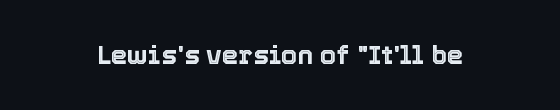
Q: Is the text italic (slanted)? A: No, it is upright.
Q: Is the text underlined? A: No.
Q: Is the spacing between letters normal or unusually wide? A: Normal.
